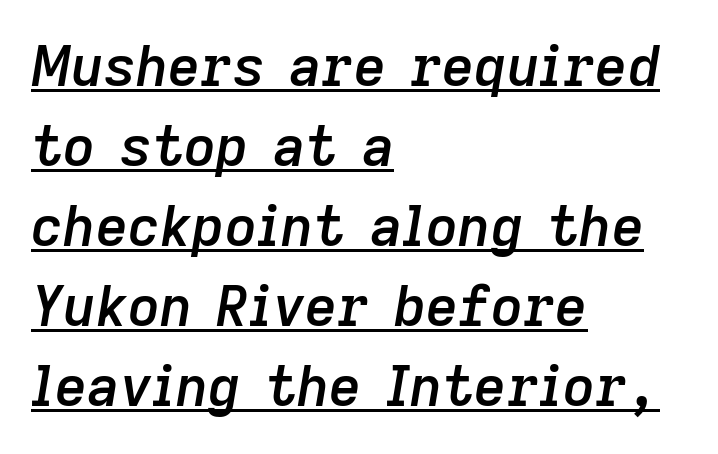
There's an unmistakable incline to the writing here. This rendering features underlined lettering. You could call the tracking neutral — neither tight nor loose. Its strokes are somewhat broadened, the hallmark of semibold type.
